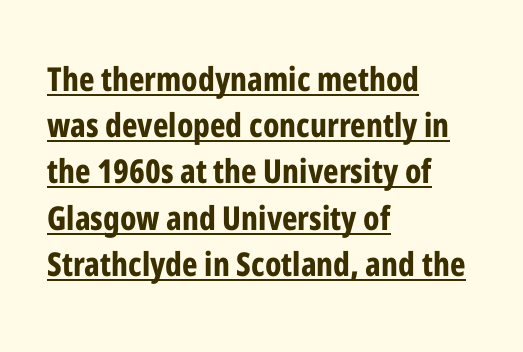
Q: Is the text bold? A: Yes.
Q: Is the text italic (slanted)? A: No, it is upright.
Q: Is the typeface a serif or a sans-serif typeface? A: Sans-serif.
Q: Is the text underlined? A: Yes.
Q: How is the paragraph aligned? A: Left-aligned.
Q: Is the spacing between letters normal or unusually wide? A: Normal.
Q: Is the spacing between lines tight, normal or loose? A: Normal.
Q: Width (condensed, normal, or wide)? A: Condensed.
Q: Stroke contrast? A: Low.
Q: x-height? A: Medium.
Q: Monospaced? A: No.
